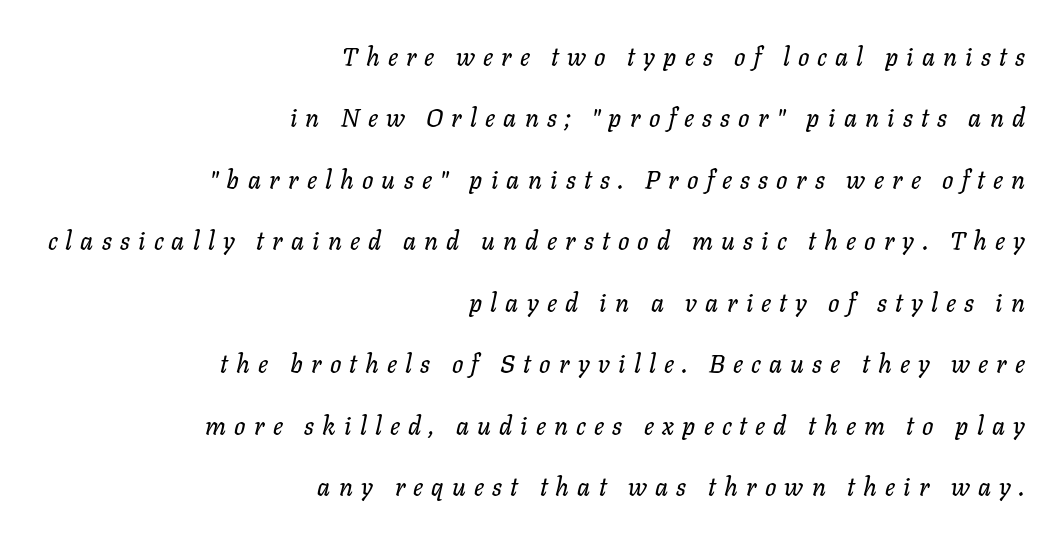
Q: Is the text italic (slanted)? A: Yes, it leans right by about 11 degrees.
Q: Is the text underlined? A: No.
Q: How is the paragraph aligned? A: Right-aligned.
Q: Is the spacing between letters normal or unusually wide? A: Unusually wide.
Q: Is the spacing between lines tight, normal or loose? A: Loose.
